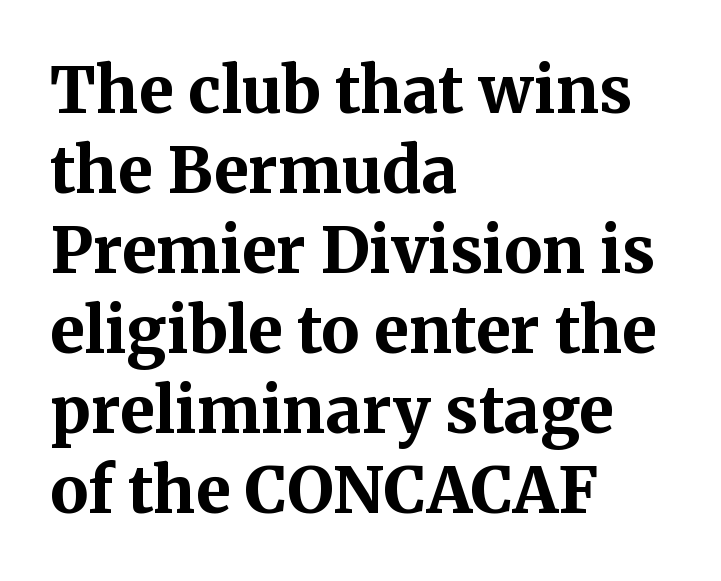
The image shows 64 px bold serif type, upright; set left-aligned, normal line spacing (1.25x), normal letter spacing, not underlined; medium stroke contrast and a medium x-height.
